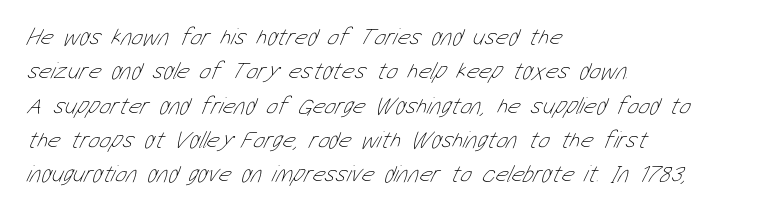
Underline: absent. These lines keep a tight, regular rhythm from letter to letter. Baseline-to-baseline distance is the conventional proportion of letter height. Which margin do the lines hug? The left one — the right edge is uneven. Bold? No — there's no thickening of the strokes.
